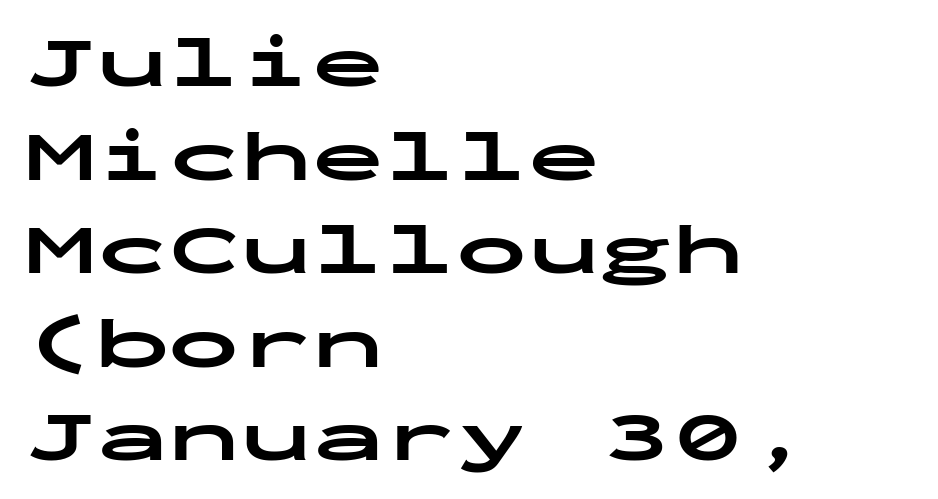
Strokes here are thick enough to call this a true bold. Looks like terminal output: every glyph gets an equal slot. No extra tracking has been applied to these lines. Interline gaps are of average width in this sample.
